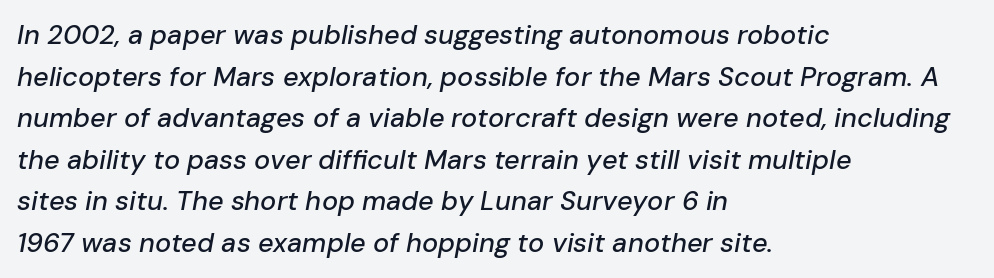
The image shows 27 px text type, italic (leaning right); set left-aligned, normal line spacing (1.54x), normal letter spacing, not underlined.
